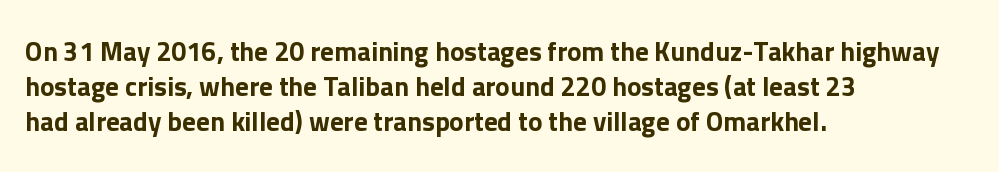
{"italic": "no", "underline": "no", "align": "left", "line_spacing": "normal", "line_spacing_ratio": 1.29, "letter_spacing": "normal", "letter_spacing_em": 0.0, "glyph_px": 27}
